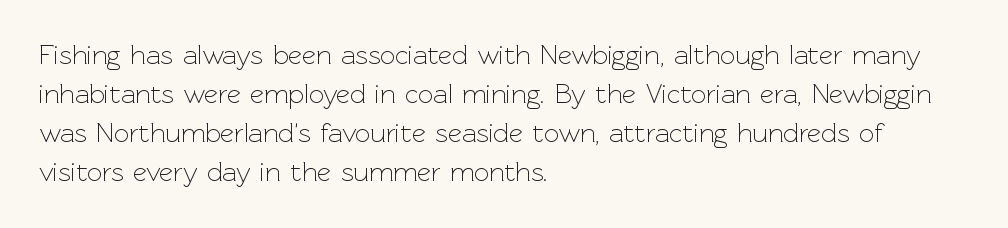
The image shows 27 px text type, upright; set left-aligned, normal line spacing (1.45x), normal letter spacing, not underlined.
